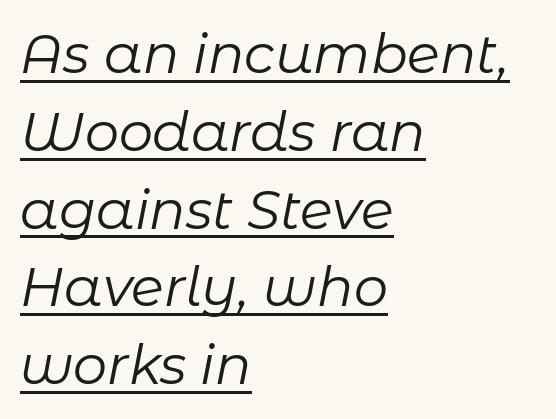
{"italic": "yes", "lean": "right", "slant_degrees": 11, "bold": "no", "weight": "regular", "width": "normal", "stroke_contrast": "low", "x_height": "medium", "monospaced": "no", "underline": "yes", "align": "left", "line_spacing": "normal", "line_spacing_ratio": 1.44, "letter_spacing": "normal", "letter_spacing_em": 0.0, "glyph_px": 54}
